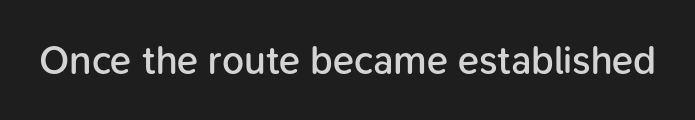
Q: Is the text bold? A: Semi-bold.
Q: Is the text italic (slanted)? A: No, it is upright.
Q: Is the typeface a serif or a sans-serif typeface? A: Sans-serif.
Q: Is the text underlined? A: No.
Q: Is the spacing between letters normal or unusually wide? A: Normal.
Q: Width (condensed, normal, or wide)? A: Normal.
Q: Stroke contrast? A: Low.
Q: x-height? A: Medium.
Q: Monospaced? A: No.
